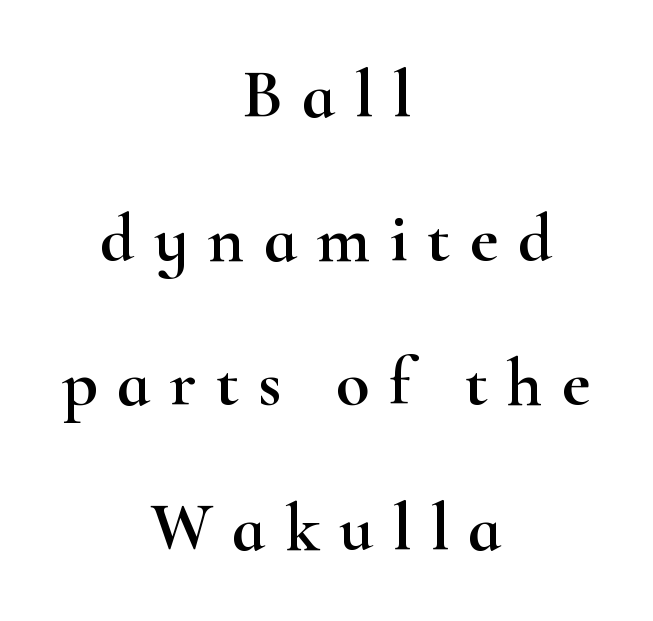
Q: Is the text italic (slanted)? A: No, it is upright.
Q: Is the typeface a serif or a sans-serif typeface? A: Serif.
Q: Is the text underlined? A: No.
Q: How is the paragraph aligned? A: Centered.
Q: Is the spacing between letters normal or unusually wide? A: Unusually wide.
Q: Is the spacing between lines tight, normal or loose? A: Loose.
Q: Width (condensed, normal, or wide)? A: Wide.
Q: Stroke contrast? A: High.
Q: x-height? A: Small.
Q: Monospaced? A: No.
